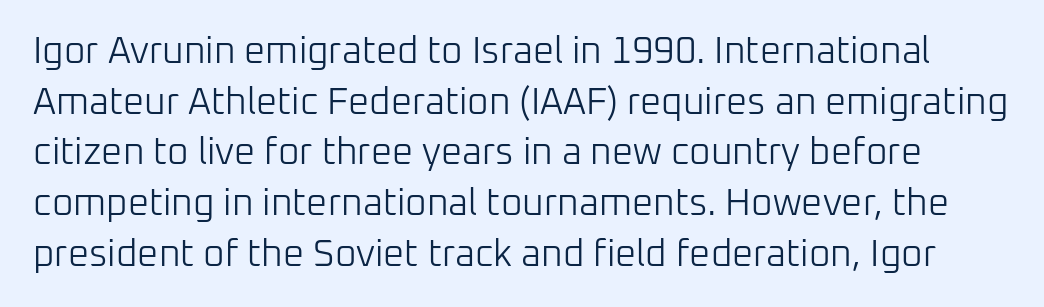
{"serif": "no", "italic": "no", "bold": "no", "weight": "light", "width": "normal", "stroke_contrast": "low", "x_height": "medium", "monospaced": "no", "underline": "no", "line_spacing": "normal", "line_spacing_ratio": 1.37, "letter_spacing": "normal", "letter_spacing_em": 0.0, "glyph_px": 37}
